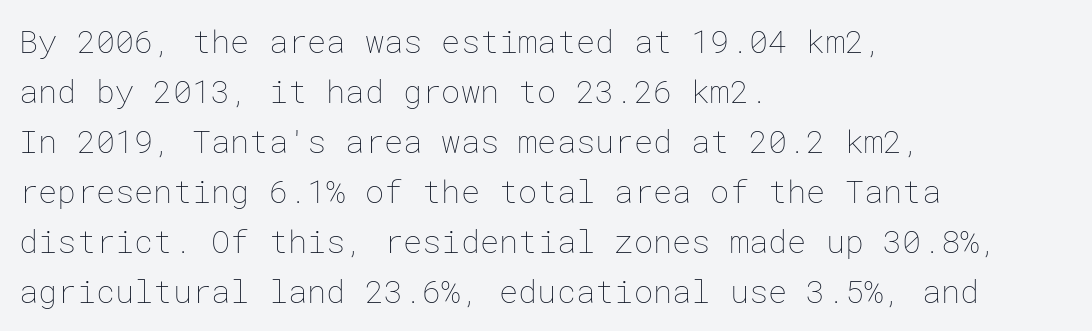
Q: Is the text bold? A: No.
Q: Is the text italic (slanted)? A: No, it is upright.
Q: Is the text underlined? A: No.
Q: How is the paragraph aligned? A: Left-aligned.
Q: Is the spacing between letters normal or unusually wide? A: Normal.
Q: Is the spacing between lines tight, normal or loose? A: Normal.
Q: Width (condensed, normal, or wide)? A: Normal.
Q: Stroke contrast? A: Low.
Q: x-height? A: Medium.
